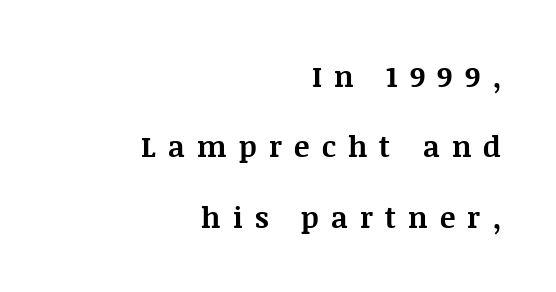
{"serif": "yes", "italic": "no", "bold": "yes", "weight": "bold", "width": "normal", "stroke_contrast": "medium", "x_height": "large", "monospaced": "no", "underline": "no", "align": "right", "line_spacing": "loose", "line_spacing_ratio": 2.43, "letter_spacing": "wide", "letter_spacing_em": 0.42, "glyph_px": 29}
